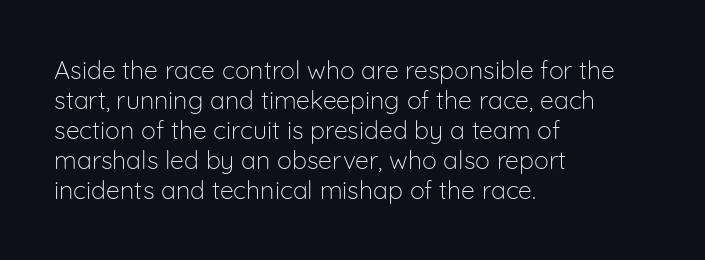
{"italic": "no", "bold": "no", "underline": "no", "align": "left", "line_spacing_ratio": 1.2, "letter_spacing": "normal", "letter_spacing_em": 0.0, "glyph_px": 25}
